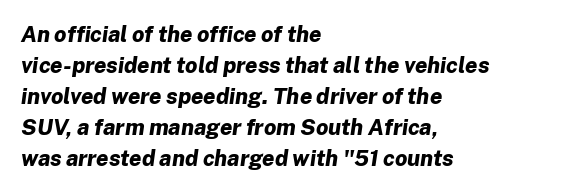
The image shows 22 px bold type, italic (leaning right); set left-aligned, normal line spacing (1.41x), normal letter spacing, not underlined.
